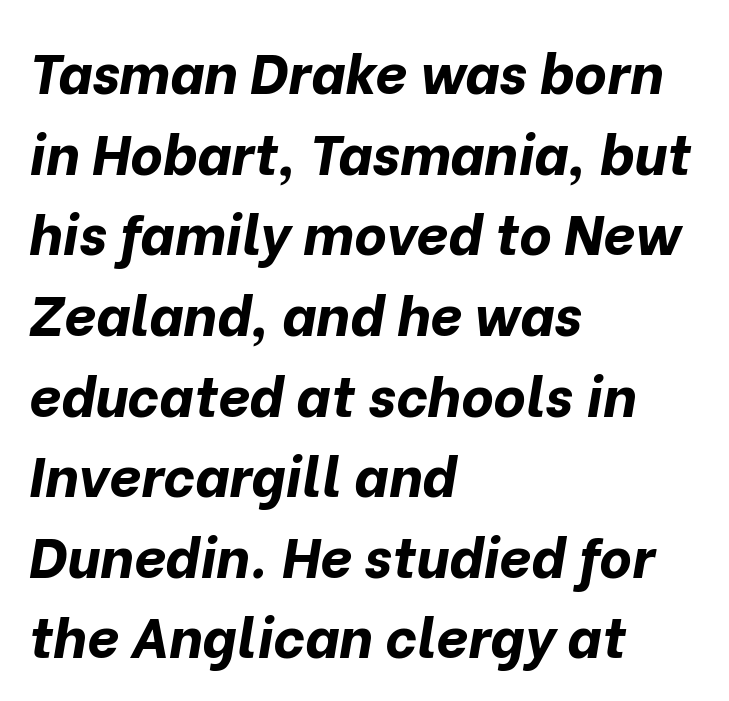
{"italic": "yes", "lean": "right", "slant_degrees": 10, "bold": "yes", "weight": "bold", "width": "normal", "stroke_contrast": "low", "x_height": "medium", "monospaced": "no", "underline": "no", "align": "left", "line_spacing": "normal", "line_spacing_ratio": 1.44, "letter_spacing": "normal", "letter_spacing_em": 0.0, "glyph_px": 56}
